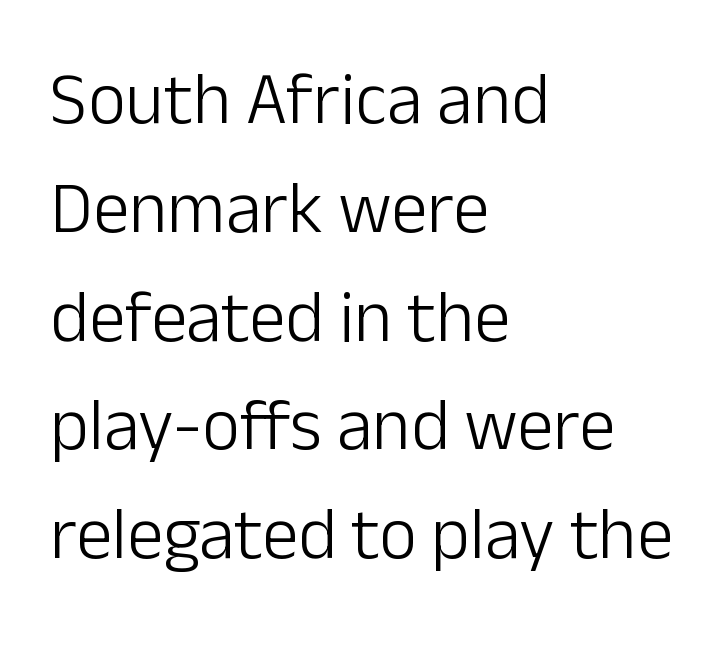
The font is comparable to plain body text, perhaps lighter. This sample uses an upright cut, with every glyph sitting square on the baseline. Summary of vertical rhythm: regular, with standard interline spacing. A typesetter would call this zero additional tracking. Plain, unruled lines of type. Looks like regular typesetting: each glyph gets only the width it needs.
